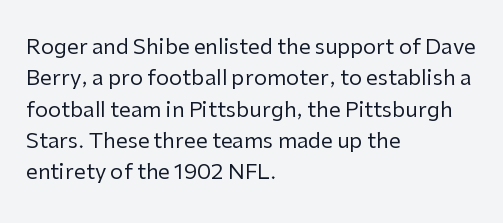
{"italic": "no", "bold": "no", "underline": "no", "align": "left", "line_spacing": "normal", "line_spacing_ratio": 1.49, "letter_spacing": "normal", "letter_spacing_em": 0.0, "glyph_px": 21}
